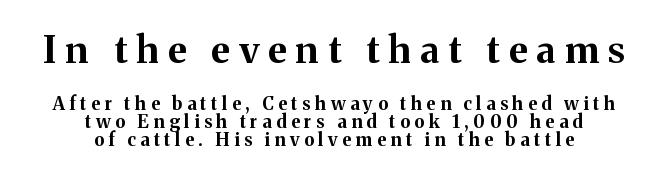
The image shows 37 px bold serif type, upright; set centered, tight line spacing (0.99x), unusually wide letter spacing (+0.25 em), not underlined; the first (top) block is 2.06x larger; medium stroke contrast and a medium x-height.
